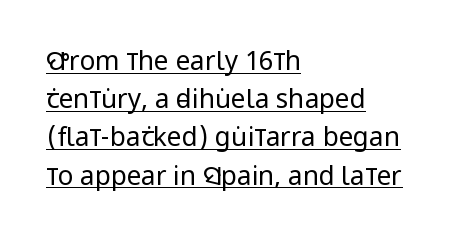
Q: Is the text bold? A: No.
Q: Is the text italic (slanted)? A: No, it is upright.
Q: Is the text underlined? A: Yes.
Q: How is the paragraph aligned? A: Left-aligned.
Q: Is the spacing between letters normal or unusually wide? A: Normal.
Q: Is the spacing between lines tight, normal or loose? A: Normal.
